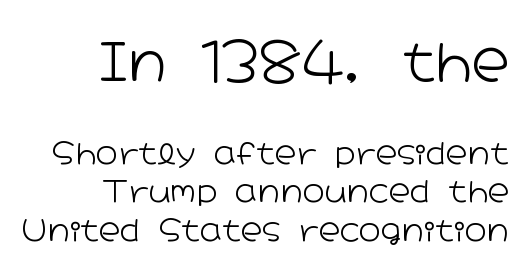
The image shows 53 px light, wide sans-serif type, upright; set right-aligned, normal line spacing (1.29x), normal letter spacing, not underlined; the first (top) block is 1.77x larger; low stroke contrast and a medium x-height.
